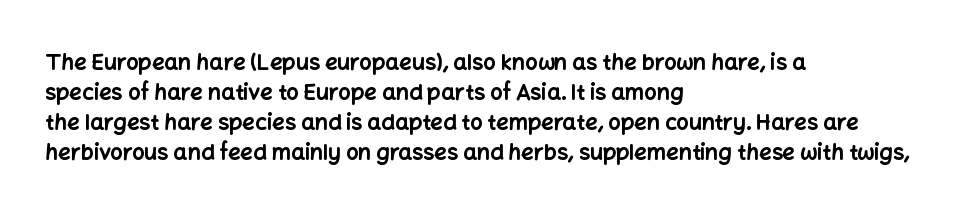
The image shows 22 px bold type, upright; set left-aligned, normal line spacing (1.36x), normal letter spacing, not underlined.
